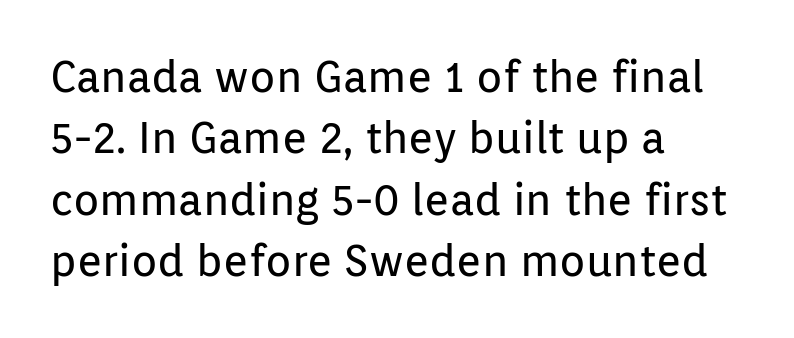
{"serif": "no", "italic": "no", "bold": "no", "weight": "regular", "width": "normal", "stroke_contrast": "low", "x_height": "medium", "monospaced": "no", "underline": "no", "align": "left", "line_spacing": "normal", "line_spacing_ratio": 1.43, "letter_spacing": "normal", "letter_spacing_em": 0.0, "glyph_px": 43}
